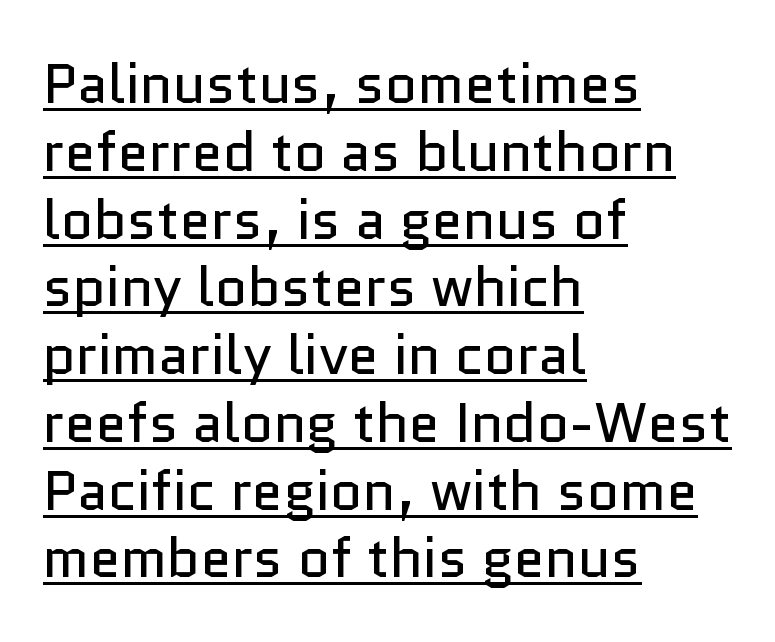
The image shows 56 px regular-weight sans-serif type, upright; set left-aligned, line spacing 1.21x, normal letter spacing, underlined; low stroke contrast and a medium x-height.
